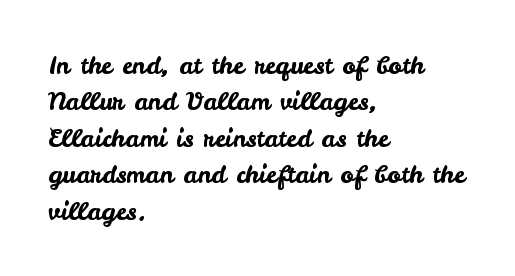
{"underline": "no", "align": "left", "line_spacing": "normal", "line_spacing_ratio": 1.46, "letter_spacing": "normal", "letter_spacing_em": 0.0, "glyph_px": 25}
